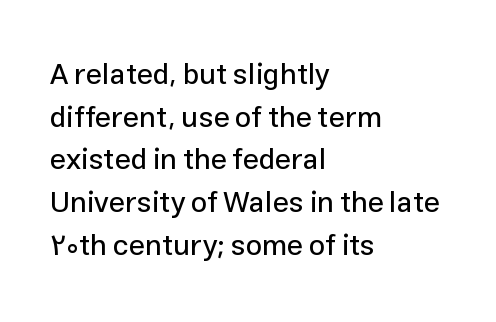
{"serif": "no", "italic": "no", "width": "normal", "stroke_contrast": "low", "x_height": "medium", "monospaced": "no", "underline": "no", "align": "left", "line_spacing": "normal", "line_spacing_ratio": 1.47, "letter_spacing": "normal", "letter_spacing_em": 0.0, "glyph_px": 29}
